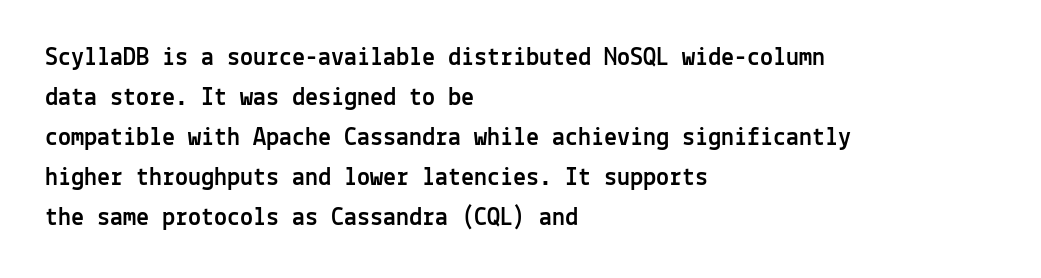
Q: Is the text italic (slanted)? A: No, it is upright.
Q: Is the text underlined? A: No.
Q: How is the paragraph aligned? A: Left-aligned.
Q: Is the spacing between letters normal or unusually wide? A: Normal.
Q: Is the spacing between lines tight, normal or loose? A: Normal.
